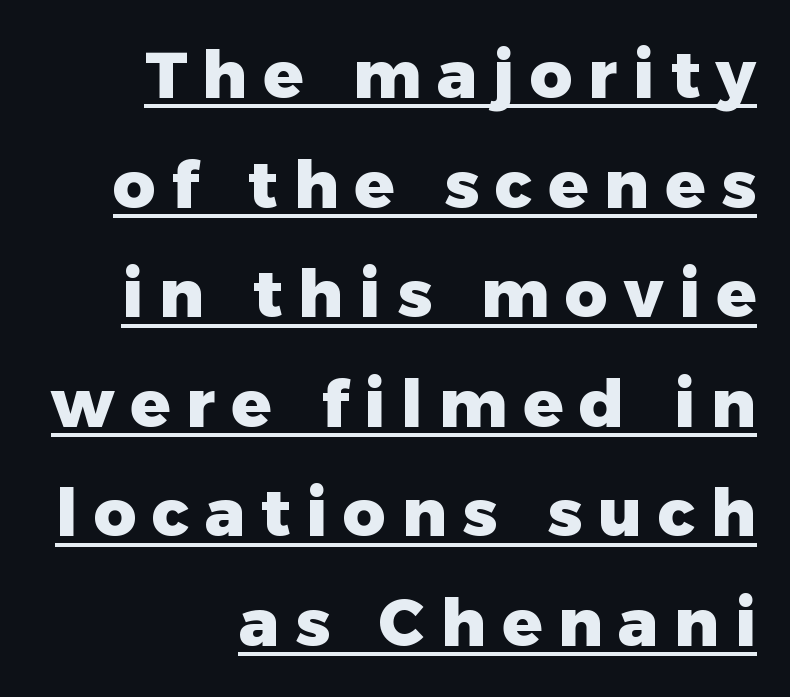
The image shows 66 px heavy sans-serif type, upright; set right-aligned, normal line spacing (1.66x), unusually wide letter spacing (+0.24 em), underlined; low stroke contrast and a medium x-height.
